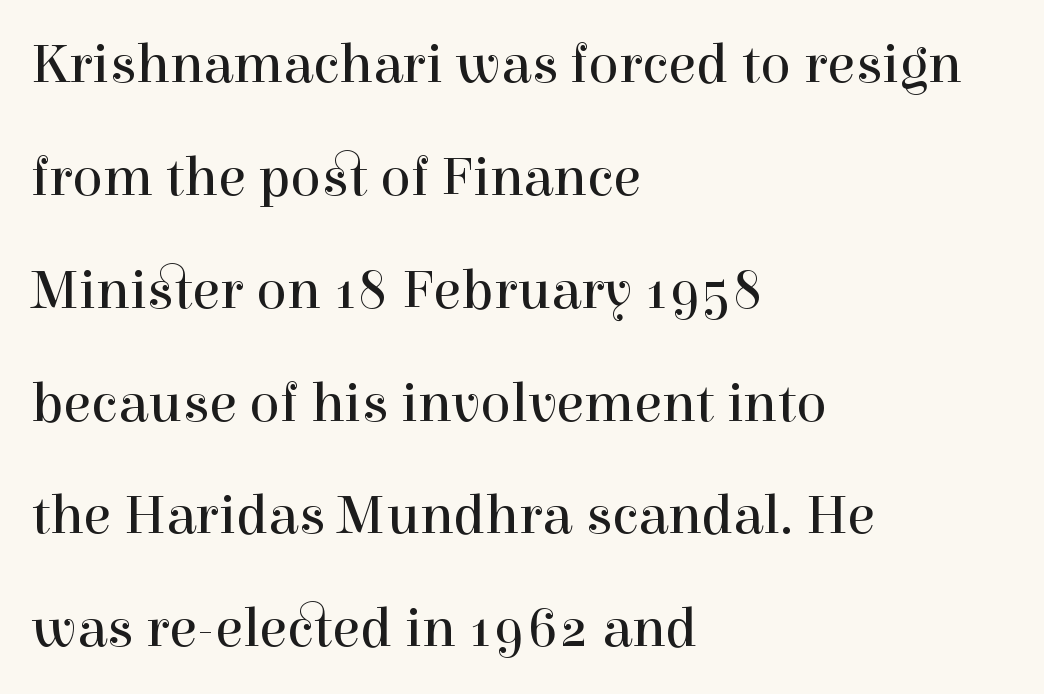
Q: Is the text bold? A: No.
Q: Is the text italic (slanted)? A: No, it is upright.
Q: Is the typeface a serif or a sans-serif typeface? A: Serif.
Q: Is the text underlined? A: No.
Q: How is the paragraph aligned? A: Left-aligned.
Q: Is the spacing between letters normal or unusually wide? A: Normal.
Q: Is the spacing between lines tight, normal or loose? A: Loose.
Q: Width (condensed, normal, or wide)? A: Normal.
Q: x-height? A: Medium.
Q: Monospaced? A: No.
